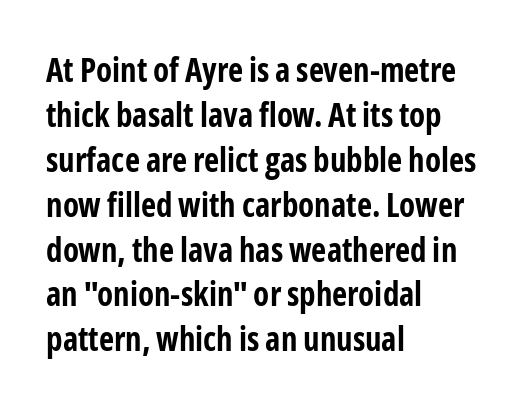
Quick note: underline off. Weight: bold. Here the designer chose a conventional face with non-uniform glyph widths. The lines are quadded left. The lettering stays uniformly vertical, giving the passage a roman look. The rendering shows plain stroke endings on the letterforms — a sans-serif design.
